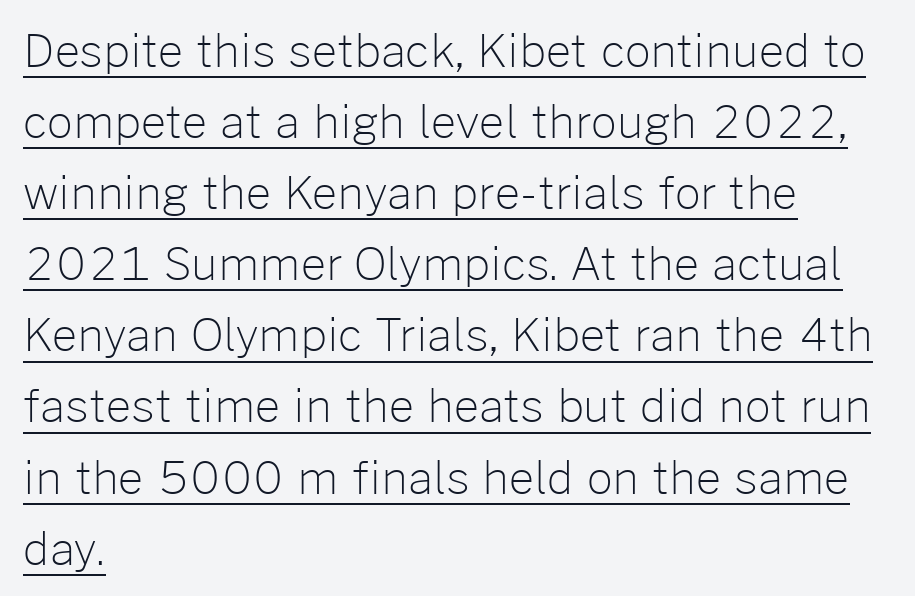
{"serif": "no", "italic": "no", "bold": "no", "weight": "light", "width": "normal", "stroke_contrast": "low", "x_height": "medium", "monospaced": "no", "underline": "yes", "align": "left", "line_spacing": "normal", "line_spacing_ratio": 1.58, "letter_spacing": "normal", "letter_spacing_em": 0.0, "glyph_px": 45}
